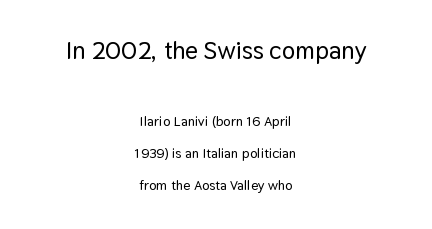
Q: Is the text italic (slanted)? A: No, it is upright.
Q: Is the text underlined? A: No.
Q: How is the paragraph aligned? A: Centered.
Q: Is the spacing between letters normal or unusually wide? A: Normal.
Q: Is the spacing between lines tight, normal or loose? A: Loose.
Q: Which block of text is set in a larger size, the first (top) or the second (bottom)? A: The first (top) one.
